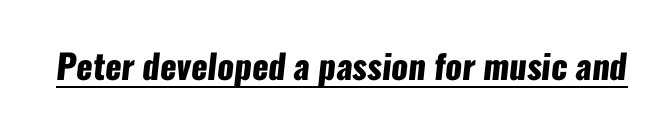
Q: Is the text bold? A: Yes.
Q: Is the typeface a serif or a sans-serif typeface? A: Sans-serif.
Q: Is the text underlined? A: Yes.
Q: Is the spacing between letters normal or unusually wide? A: Normal.
Q: Width (condensed, normal, or wide)? A: Condensed.
Q: Stroke contrast? A: Low.
Q: x-height? A: Medium.
Q: Monospaced? A: No.
